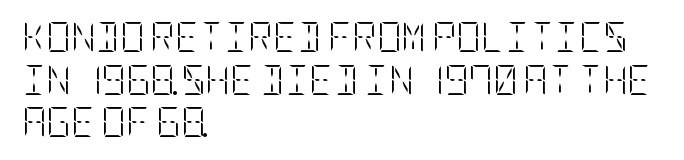
{"italic": "no", "bold": "no", "weight": "light", "width": "condensed", "stroke_contrast": "low", "x_height": "large", "underline": "no", "align": "left", "line_spacing": "normal", "line_spacing_ratio": 1.42, "letter_spacing": "normal", "letter_spacing_em": 0.0, "glyph_px": 30}
